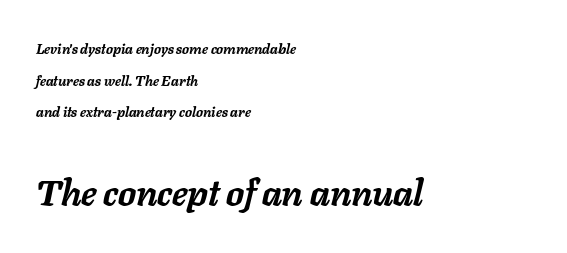
The image shows 36 px semibold type, italic (leaning right); set left-aligned, loose line spacing (2.26x), normal letter spacing, not underlined; the second (bottom) block is 2.57x larger; low stroke contrast and a medium x-height.
